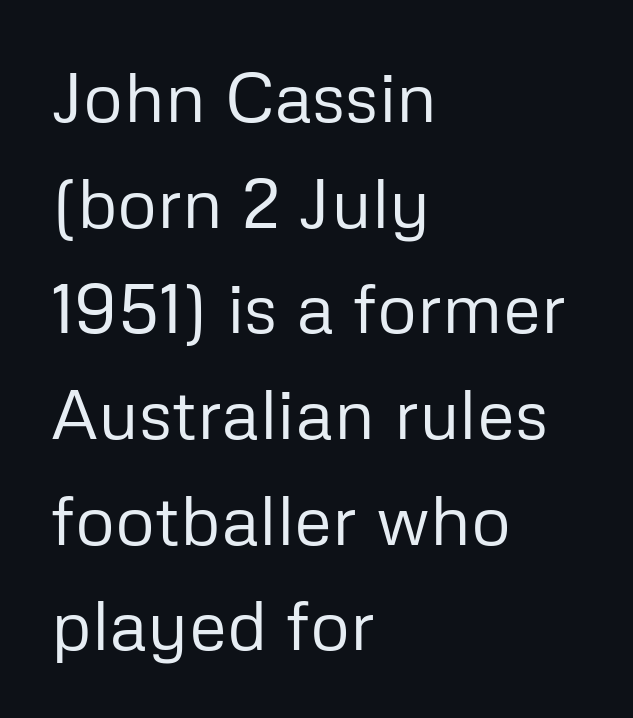
Q: Is the text bold? A: No.
Q: Is the text italic (slanted)? A: No, it is upright.
Q: Is the typeface a serif or a sans-serif typeface? A: Sans-serif.
Q: Is the text underlined? A: No.
Q: How is the paragraph aligned? A: Left-aligned.
Q: Is the spacing between letters normal or unusually wide? A: Normal.
Q: Is the spacing between lines tight, normal or loose? A: Normal.
Q: Width (condensed, normal, or wide)? A: Normal.
Q: Stroke contrast? A: Low.
Q: x-height? A: Medium.
Q: Monospaced? A: No.
